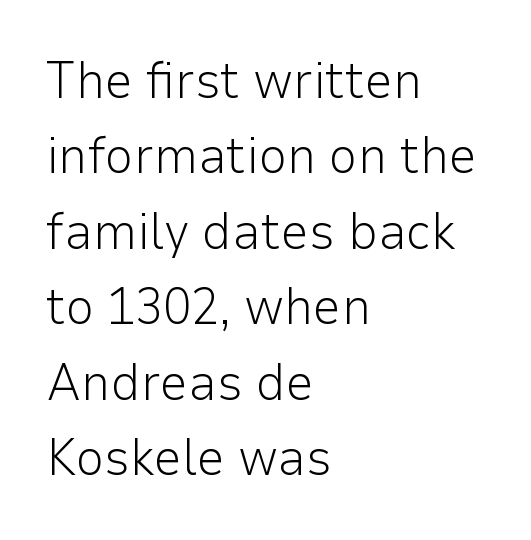
Q: Is the text bold? A: No.
Q: Is the text italic (slanted)? A: No, it is upright.
Q: Is the typeface a serif or a sans-serif typeface? A: Sans-serif.
Q: Is the text underlined? A: No.
Q: How is the paragraph aligned? A: Left-aligned.
Q: Is the spacing between letters normal or unusually wide? A: Normal.
Q: Is the spacing between lines tight, normal or loose? A: Normal.
Q: Width (condensed, normal, or wide)? A: Normal.
Q: Stroke contrast? A: Low.
Q: x-height? A: Medium.
Q: Monospaced? A: No.
